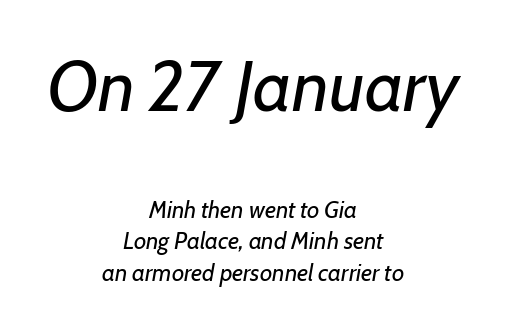
The image shows 72 px regular-weight type, italic (leaning right); set centered, normal line spacing (1.32x), normal letter spacing, not underlined; the first (top) block is 3.0x larger; low stroke contrast and a medium x-height.
